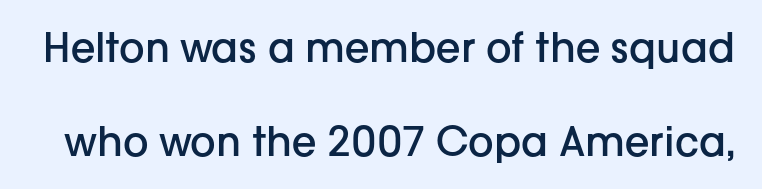
Q: Is the text bold? A: Semi-bold.
Q: Is the text italic (slanted)? A: No, it is upright.
Q: Is the typeface a serif or a sans-serif typeface? A: Sans-serif.
Q: Is the text underlined? A: No.
Q: Is the spacing between letters normal or unusually wide? A: Normal.
Q: Is the spacing between lines tight, normal or loose? A: Loose.
Q: Width (condensed, normal, or wide)? A: Normal.
Q: Stroke contrast? A: Low.
Q: x-height? A: Medium.
Q: Monospaced? A: No.
